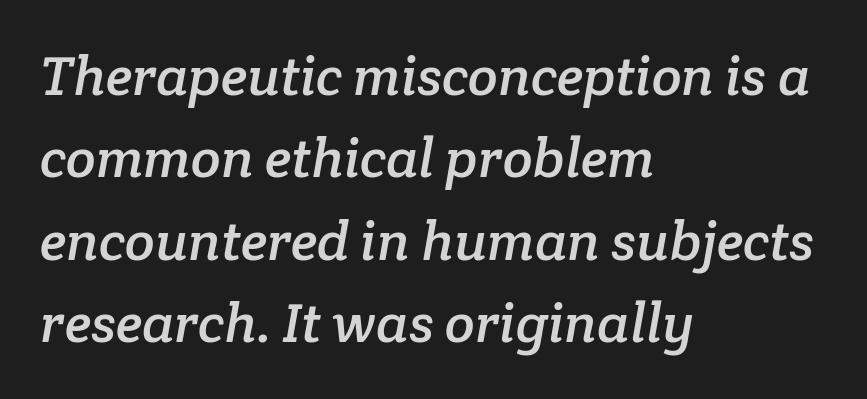
{"serif": "yes", "width": "normal", "stroke_contrast": "low", "x_height": "medium", "monospaced": "no", "underline": "no", "align": "left", "line_spacing": "normal", "line_spacing_ratio": 1.5, "letter_spacing": "normal", "letter_spacing_em": 0.0, "glyph_px": 55}
